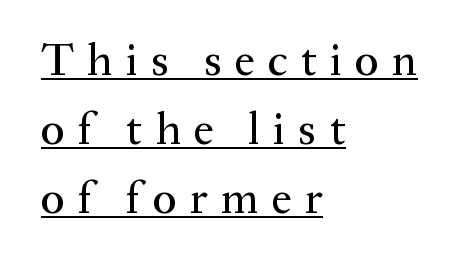
Teacher's note: observe the even left margin — that is flush-left alignment. The tracking reads as deliberately expanded to a designer's eye. Old-style or modern, the face here clearly has serifs. The designer left line spacing at the default. The passage shown is typed in a proportional face where columns would drift. The rendered words wear a rule along their underside.
